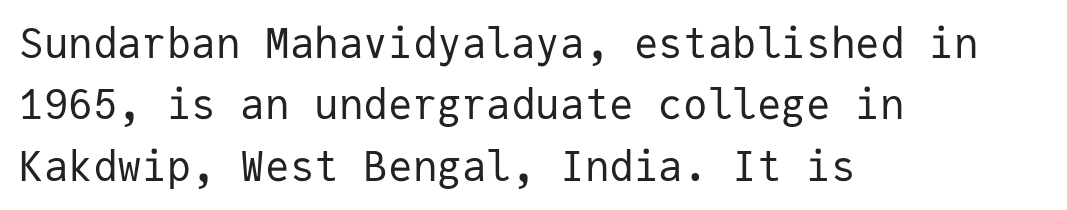
Quick note: underline off. The strokes carry an ordinary text weight at most. The type is set solid horizontally, with unmodified tracking. Quick note: not italic, upright. The space between consecutive lines is moderate. Is this a fixed-width face? Yes — each glyph sits in an identical cell.
